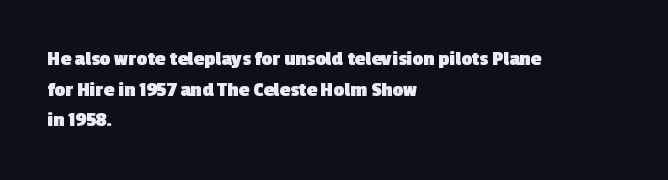
The image shows 21 px bold type; set left-aligned, normal line spacing (1.46x), normal letter spacing, not underlined.
